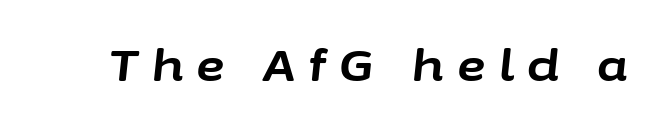
{"italic": "yes", "lean": "right", "slant_degrees": 6, "bold": "yes", "weight": "bold", "width": "normal", "stroke_contrast": "low", "x_height": "medium", "monospaced": "no", "underline": "no", "letter_spacing": "wide", "letter_spacing_em": 0.31, "glyph_px": 44}
